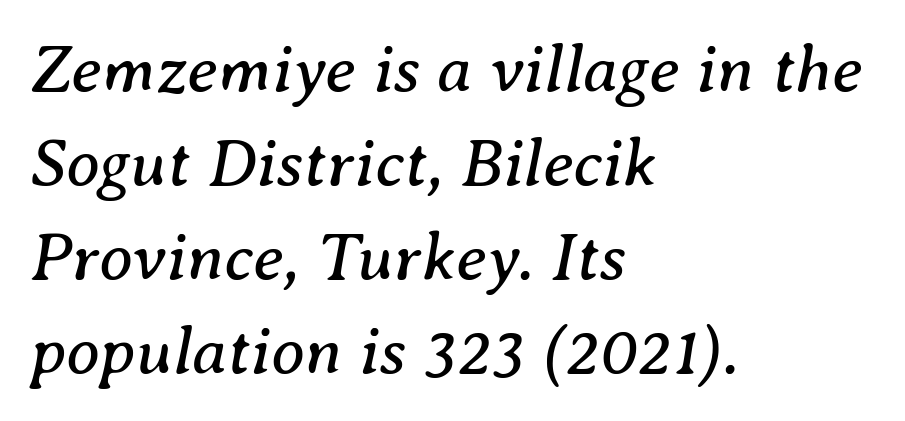
Q: Is the text bold? A: No.
Q: Is the text italic (slanted)? A: Yes, it leans right by about 8 degrees.
Q: Is the typeface a serif or a sans-serif typeface? A: Serif.
Q: Is the text underlined? A: No.
Q: How is the paragraph aligned? A: Left-aligned.
Q: Is the spacing between letters normal or unusually wide? A: Normal.
Q: Is the spacing between lines tight, normal or loose? A: Normal.
Q: Width (condensed, normal, or wide)? A: Normal.
Q: Stroke contrast? A: Medium.
Q: x-height? A: Medium.
Q: Monospaced? A: No.
